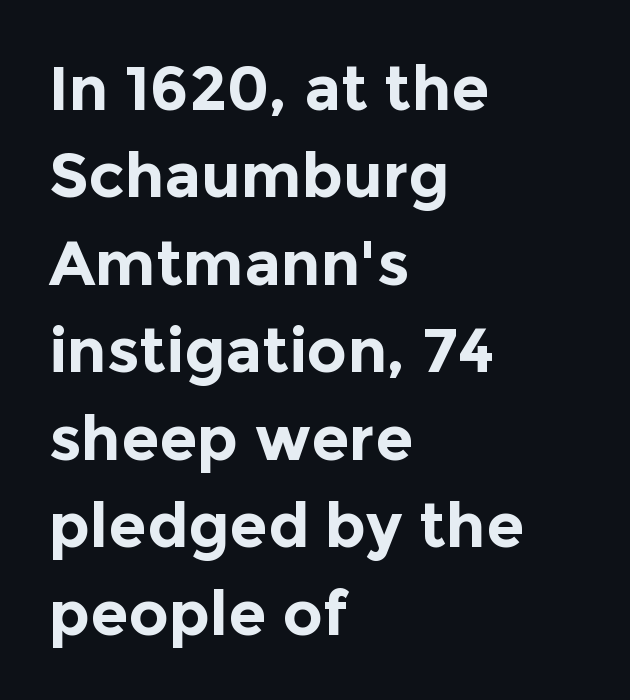
{"serif": "no", "italic": "no", "bold": "yes", "weight": "bold", "width": "normal", "x_height": "medium", "monospaced": "no", "underline": "no", "align": "left", "line_spacing": "normal", "line_spacing_ratio": 1.41, "letter_spacing": "normal", "letter_spacing_em": 0.0, "glyph_px": 62}
